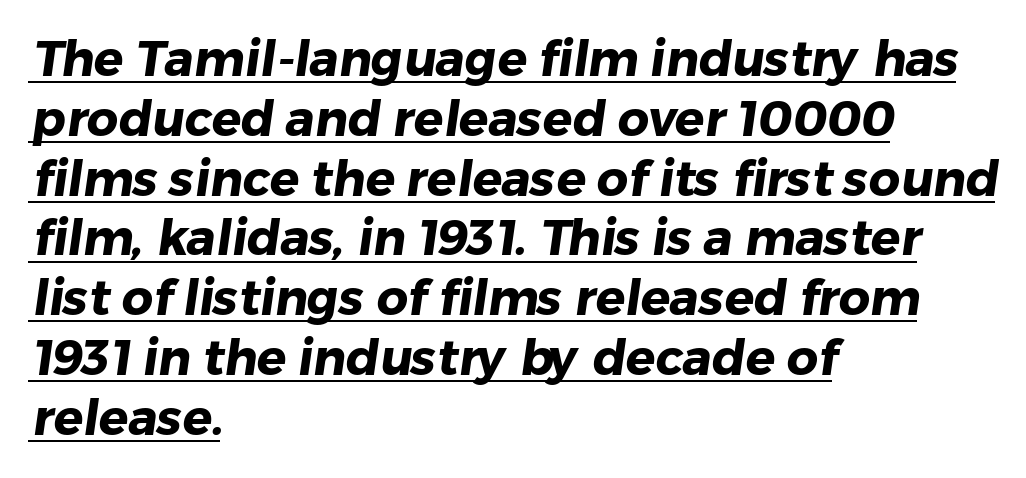
The image shows 49 px heavy sans-serif type; set left-aligned, line spacing 1.22x, normal letter spacing, underlined; low stroke contrast and a medium x-height.
